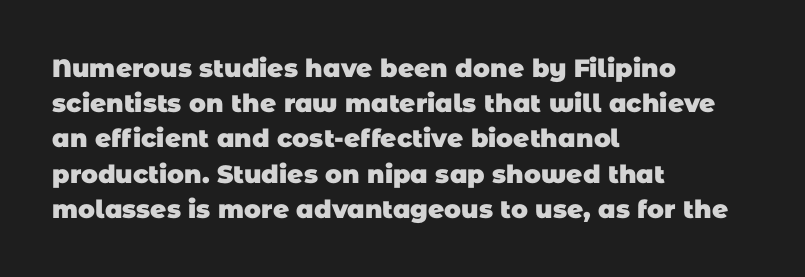
Q: Is the text bold? A: Yes.
Q: Is the text underlined? A: No.
Q: How is the paragraph aligned? A: Left-aligned.
Q: Is the spacing between letters normal or unusually wide? A: Normal.
Q: Is the spacing between lines tight, normal or loose? A: Normal.
